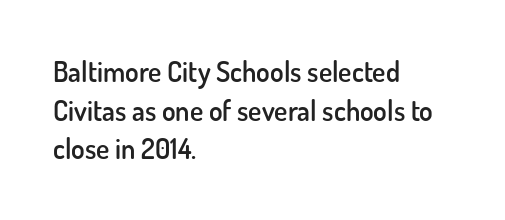
Q: Is the text bold? A: Semi-bold.
Q: Is the text italic (slanted)? A: No, it is upright.
Q: Is the typeface a serif or a sans-serif typeface? A: Sans-serif.
Q: Is the text underlined? A: No.
Q: How is the paragraph aligned? A: Left-aligned.
Q: Is the spacing between letters normal or unusually wide? A: Normal.
Q: Is the spacing between lines tight, normal or loose? A: Normal.
Q: Width (condensed, normal, or wide)? A: Normal.
Q: Stroke contrast? A: Low.
Q: x-height? A: Small.
Q: Monospaced? A: No.
